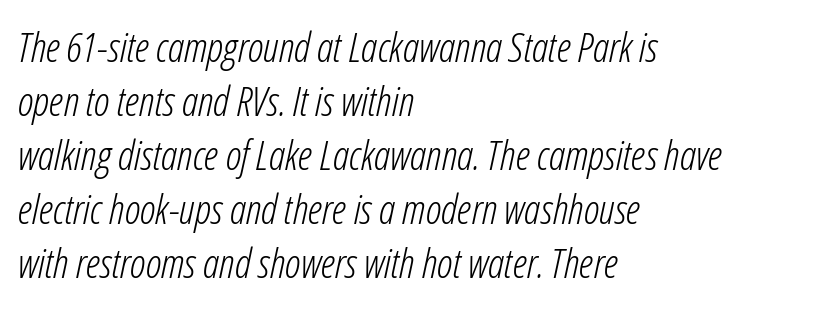
The image shows 41 px light, condensed type, italic (leaning right); set left-aligned, normal line spacing (1.32x), normal letter spacing, not underlined; low stroke contrast and a medium x-height.
